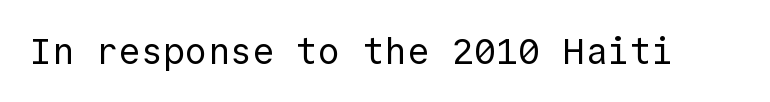
Think standard paragraph weight, or any step lighter than that. Caption: standard tracking, unaltered. The face used here is monospaced, like something from a code editor. Lines of text with bare space underneath. In terms of posture, this sample is upright.
